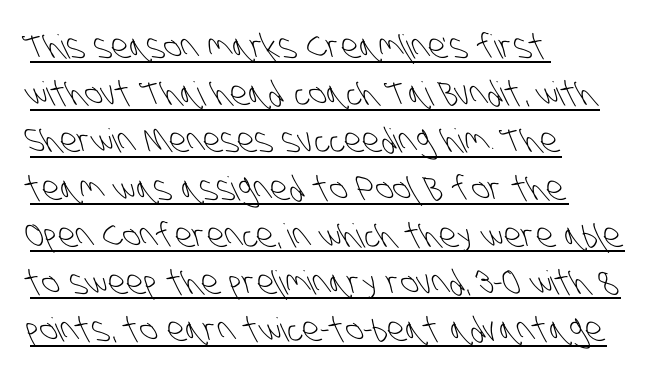
Check where the strokes stop: nothing finishes them off — pure sans. Stroke thickness stays within the range of a standard reading face or lighter. Summary of vertical rhythm: regular, with standard interline spacing. Looks like regular typesetting: each glyph gets only the width it needs.
